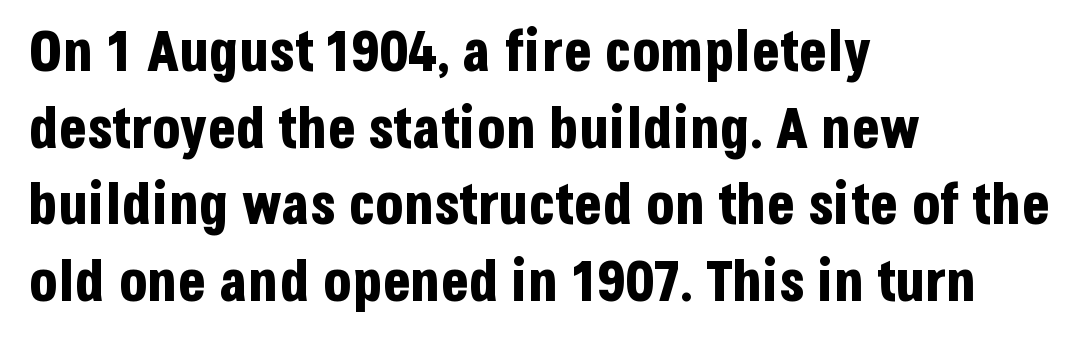
Q: Is the text bold? A: Yes.
Q: Is the text italic (slanted)? A: No, it is upright.
Q: Is the typeface a serif or a sans-serif typeface? A: Sans-serif.
Q: Is the text underlined? A: No.
Q: How is the paragraph aligned? A: Left-aligned.
Q: Is the spacing between letters normal or unusually wide? A: Normal.
Q: Is the spacing between lines tight, normal or loose? A: Normal.
Q: Width (condensed, normal, or wide)? A: Condensed.
Q: Stroke contrast? A: Low.
Q: x-height? A: Large.
Q: Monospaced? A: No.
